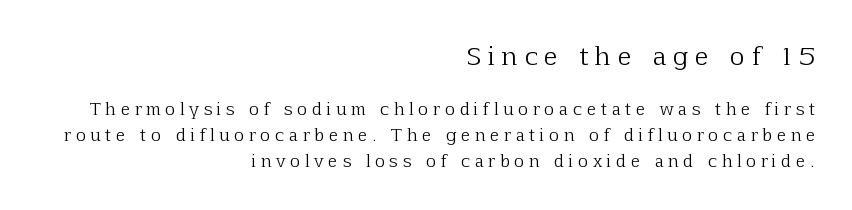
Clear beneath every line of the passage. Summary of vertical rhythm: regular, with standard interline spacing. In this sample the first text group is rendered at the bigger scale. Weight: regular or lighter. Here the glyphs are tracked loosely, breaking word shapes into spaced letters. This is roman type, the default non-slanted kind.
